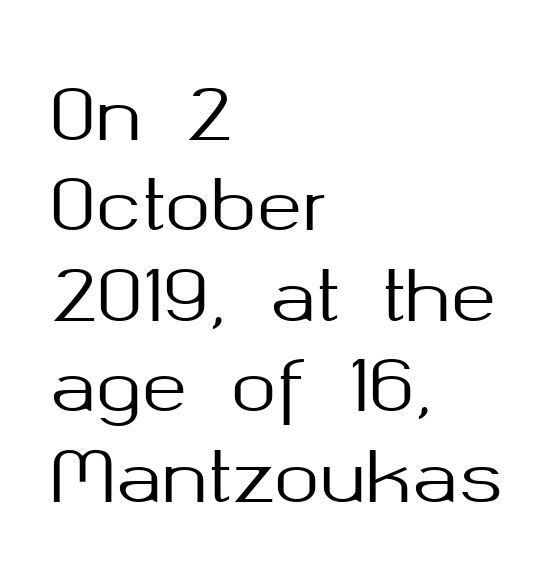
Q: Is the text italic (slanted)? A: No, it is upright.
Q: Is the typeface a serif or a sans-serif typeface? A: Sans-serif.
Q: Is the text underlined? A: No.
Q: How is the paragraph aligned? A: Left-aligned.
Q: Is the spacing between letters normal or unusually wide? A: Normal.
Q: Is the spacing between lines tight, normal or loose? A: Normal.
Q: Width (condensed, normal, or wide)? A: Normal.
Q: Stroke contrast? A: Medium.
Q: x-height? A: Medium.
Q: Monospaced? A: No.
